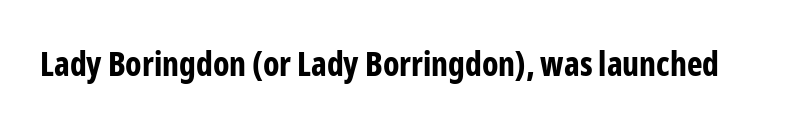
Characters remain perfectly vertical along every line. These words are printed bold, with thick strokes throughout. Nope, no serifs anywhere on these letters. The rendering uses natural spacing where letterforms have individual widths.
